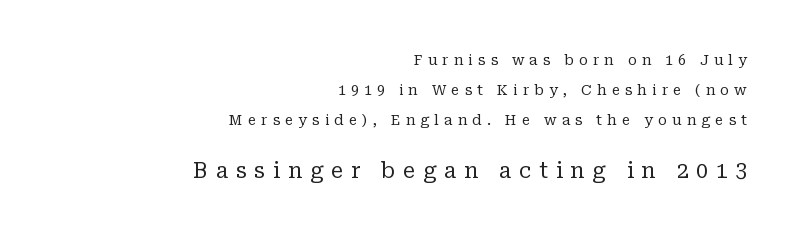
The image shows 21 px text type, upright; set right-aligned, loose line spacing (2.13x), unusually wide letter spacing (+0.37 em), not underlined; the second (bottom) block is 1.5x larger.
